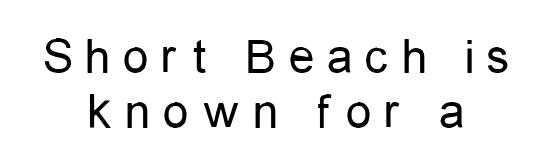
{"serif": "no", "italic": "no", "bold": "no", "weight": "regular", "width": "condensed", "stroke_contrast": "low", "x_height": "medium", "monospaced": "no", "underline": "no", "align": "center", "line_spacing": "tight", "line_spacing_ratio": 1.08, "letter_spacing": "wide", "letter_spacing_em": 0.25, "glyph_px": 51}
